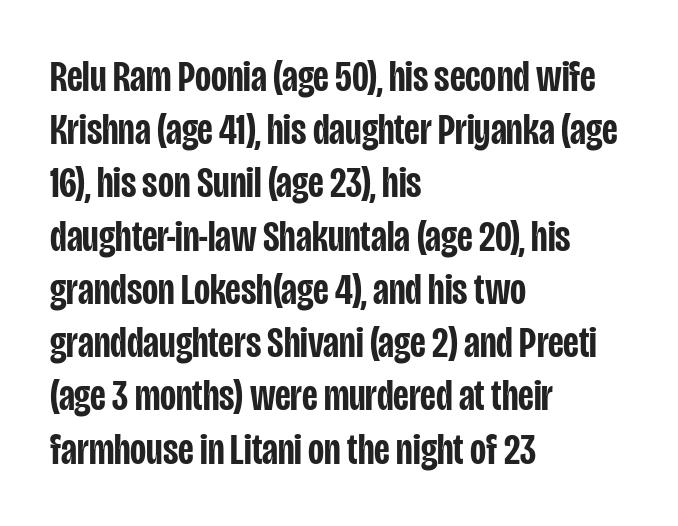
The image shows 44 px semibold, condensed sans-serif type, upright; set left-aligned, line spacing 1.21x, normal letter spacing, not underlined; low stroke contrast and a large x-height.
